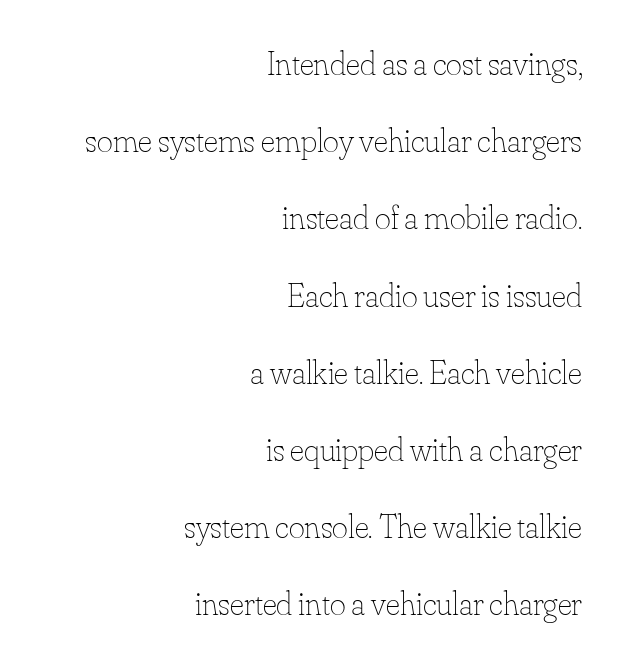
Has an underline been added? It has not. Quick note: interline space is abundant. The passage is arranged like a letterhead date or caption credit — flush right. Characters follow at the spacing the type designer built in.
